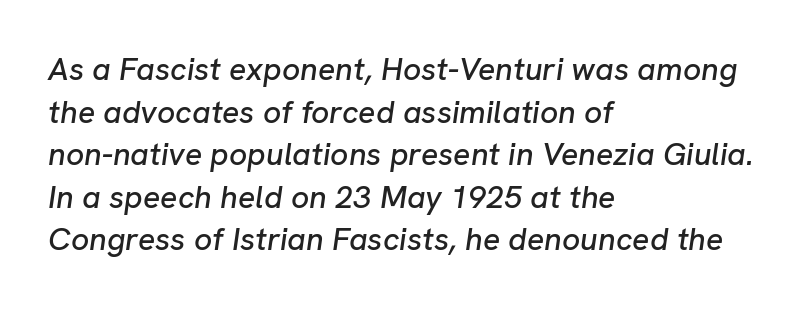
{"italic": "yes", "lean": "right", "slant_degrees": 8, "width": "normal", "stroke_contrast": "low", "x_height": "medium", "monospaced": "no", "underline": "no", "align": "left", "line_spacing": "normal", "line_spacing_ratio": 1.33, "letter_spacing": "normal", "letter_spacing_em": 0.0, "glyph_px": 32}
